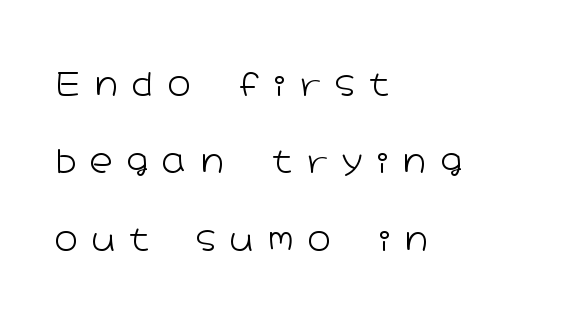
The image shows 32 px light, wide sans-serif type, upright; set left-aligned, loose line spacing (2.42x), unusually wide letter spacing (+0.44 em), not underlined; low stroke contrast and a medium x-height.
